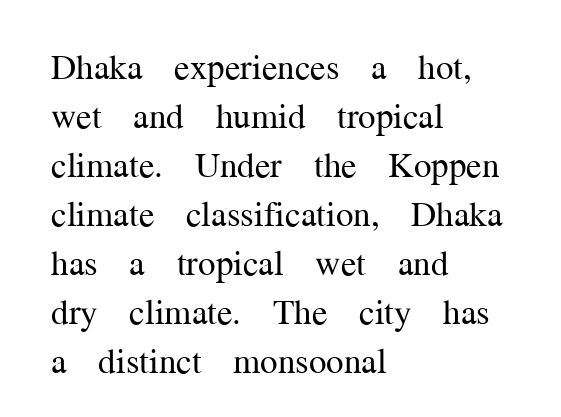
Q: Is the text bold? A: No.
Q: Is the text italic (slanted)? A: No, it is upright.
Q: Is the typeface a serif or a sans-serif typeface? A: Serif.
Q: Is the text underlined? A: No.
Q: How is the paragraph aligned? A: Left-aligned.
Q: Is the spacing between letters normal or unusually wide? A: Normal.
Q: Is the spacing between lines tight, normal or loose? A: Normal.
Q: Width (condensed, normal, or wide)? A: Normal.
Q: Stroke contrast? A: Medium.
Q: x-height? A: Medium.
Q: Monospaced? A: No.
